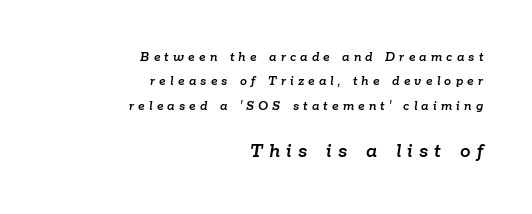
The image shows 21 px text type, italic (leaning right); set right-aligned, line spacing 1.75x, unusually wide letter spacing (+0.3 em), not underlined; the second (bottom) block is 1.5x larger.
